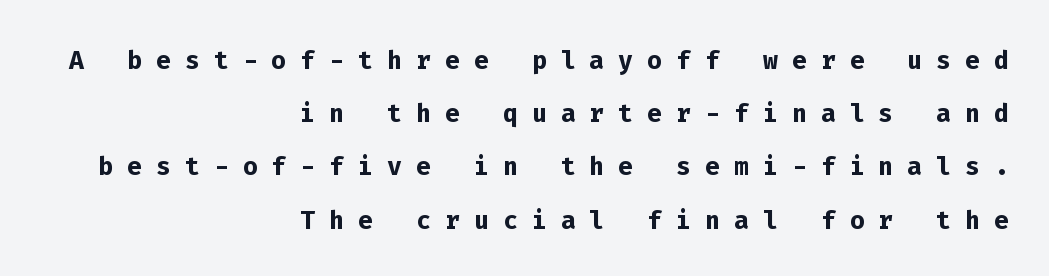
{"serif": "no", "italic": "no", "bold": "yes", "weight": "semibold", "width": "normal", "stroke_contrast": "low", "x_height": "medium", "monospaced": "yes", "underline": "no", "align": "right", "line_spacing": "normal", "line_spacing_ratio": 1.52, "letter_spacing": "wide", "letter_spacing_em": 0.4, "glyph_px": 35}
